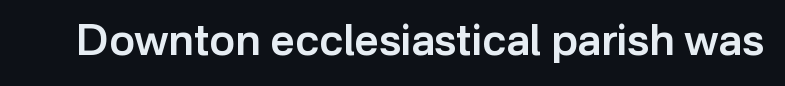
The image shows 43 px semibold sans-serif type, upright; set normal letter spacing, not underlined; low stroke contrast and a medium x-height.
